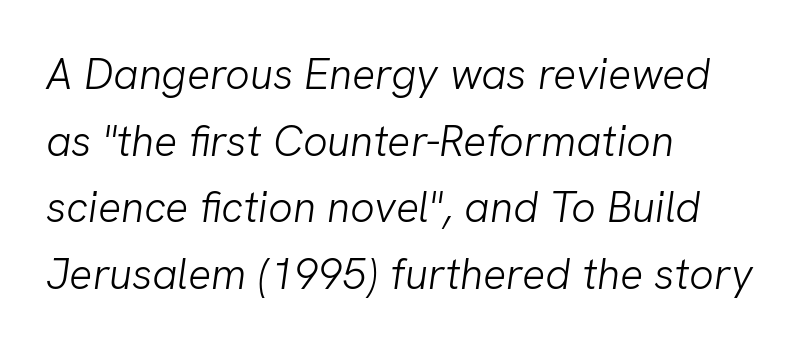
{"serif": "no", "bold": "no", "weight": "light", "width": "normal", "stroke_contrast": "low", "x_height": "medium", "monospaced": "no", "underline": "no", "align": "left", "line_spacing": "normal", "line_spacing_ratio": 1.55, "letter_spacing": "normal", "letter_spacing_em": 0.0, "glyph_px": 43}
